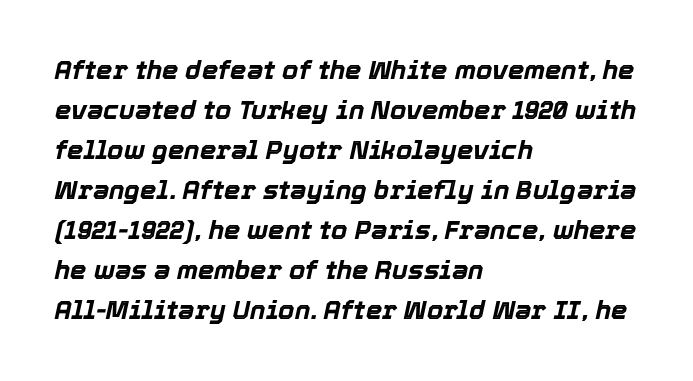
{"italic": "yes", "lean": "right", "slant_degrees": 12, "bold": "yes", "underline": "no", "align": "left", "line_spacing": "normal", "line_spacing_ratio": 1.54, "letter_spacing": "normal", "letter_spacing_em": 0.0, "glyph_px": 26}
